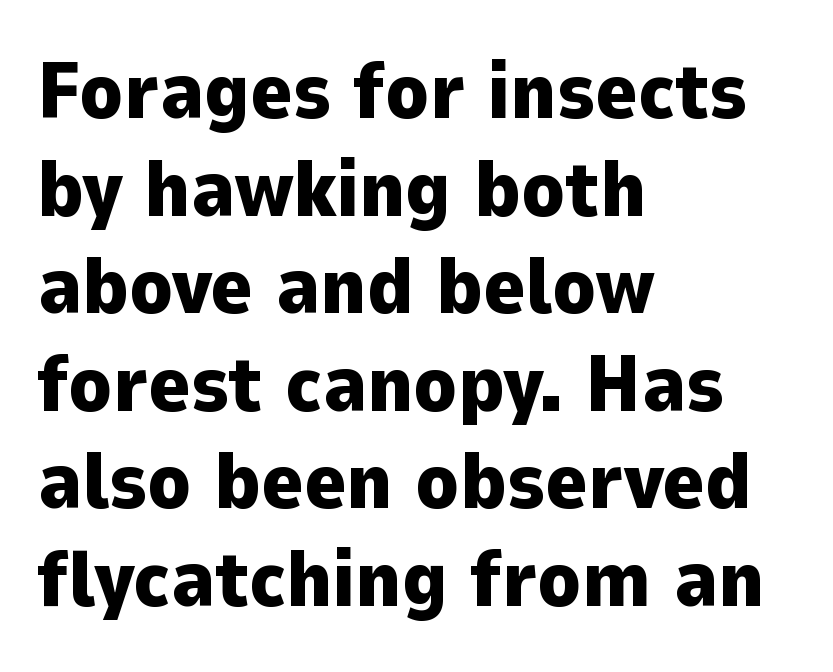
{"serif": "no", "italic": "no", "bold": "yes", "weight": "heavy", "width": "normal", "stroke_contrast": "low", "x_height": "medium", "monospaced": "no", "underline": "no", "align": "left", "line_spacing_ratio": 1.22, "letter_spacing": "normal", "letter_spacing_em": 0.0, "glyph_px": 80}
